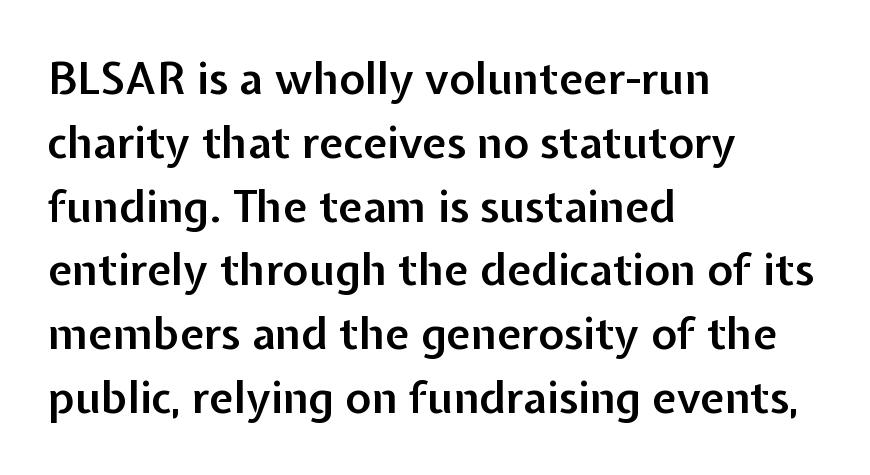
The image shows 44 px semibold sans-serif type, upright; set left-aligned, normal line spacing (1.45x), normal letter spacing, not underlined; low stroke contrast and a medium x-height.
